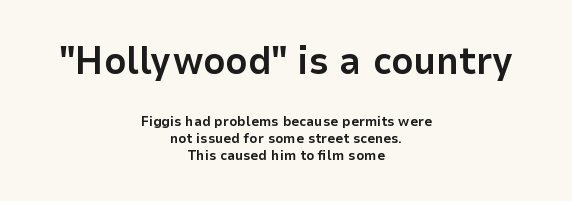
Q: Is the text bold? A: Yes.
Q: Is the text italic (slanted)? A: No, it is upright.
Q: Is the typeface a serif or a sans-serif typeface? A: Sans-serif.
Q: Is the text underlined? A: No.
Q: How is the paragraph aligned? A: Centered.
Q: Is the spacing between letters normal or unusually wide? A: Normal.
Q: Which block of text is set in a larger size, the first (top) or the second (bottom)? A: The first (top) one.
Q: Width (condensed, normal, or wide)? A: Normal.
Q: Stroke contrast? A: Low.
Q: x-height? A: Medium.
Q: Monospaced? A: No.
